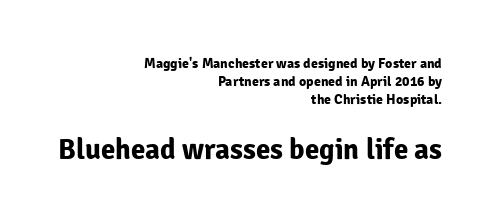
{"serif": "no", "italic": "no", "bold": "yes", "weight": "bold", "width": "normal", "stroke_contrast": "low", "x_height": "medium", "monospaced": "no", "underline": "no", "align": "right", "line_spacing": "normal", "line_spacing_ratio": 1.28, "letter_spacing": "normal", "letter_spacing_em": 0.0, "larger_block": "second", "size_ratio": 2.07, "glyph_px": 29}
